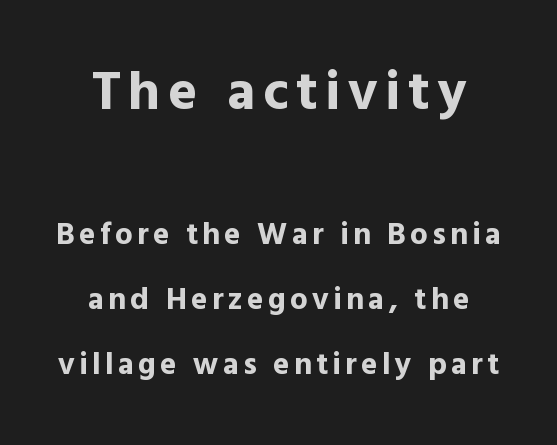
{"serif": "no", "italic": "no", "bold": "yes", "weight": "bold", "width": "normal", "x_height": "medium", "monospaced": "no", "underline": "no", "align": "center", "line_spacing": "loose", "line_spacing_ratio": 2.09, "larger_block": "first", "size_ratio": 1.77, "glyph_px": 55}
